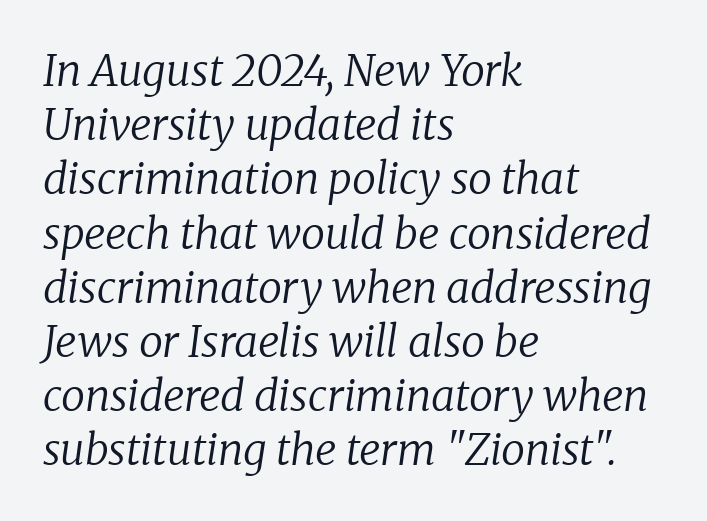
The image shows 43 px regular-weight serif type, italic (leaning right); set left-aligned, normal line spacing (1.26x), normal letter spacing, not underlined; low stroke contrast and a medium x-height.
